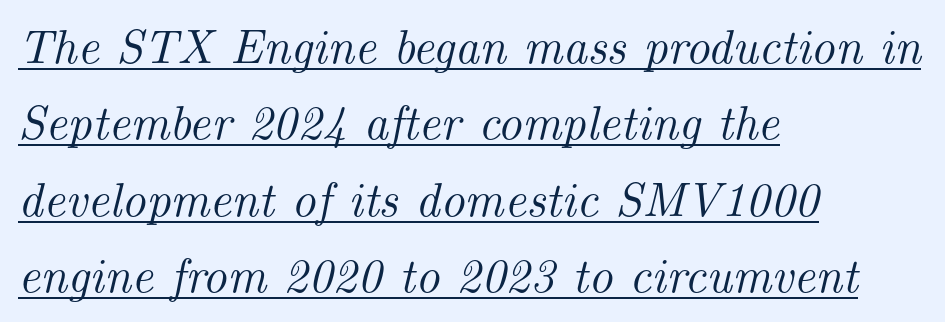
Q: Is the text italic (slanted)? A: Yes, it leans right by about 14 degrees.
Q: Is the typeface a serif or a sans-serif typeface? A: Serif.
Q: Is the text underlined? A: Yes.
Q: How is the paragraph aligned? A: Left-aligned.
Q: Is the spacing between letters normal or unusually wide? A: Normal.
Q: Is the spacing between lines tight, normal or loose? A: Normal.
Q: Width (condensed, normal, or wide)? A: Normal.
Q: Stroke contrast? A: Medium.
Q: x-height? A: Small.
Q: Monospaced? A: No.
